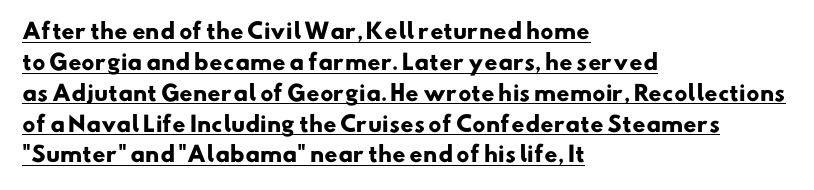
Evenly set lines give the paragraph a standard silhouette. The ragged edge is on the right, which tells us the setting is flush left. A rule runs beneath these lines of type. The typesetting leans heavy: a genuine bold.
